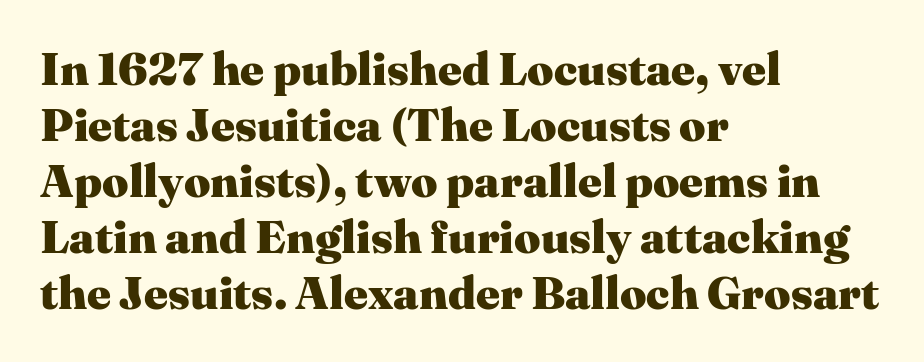
Q: Is the text bold? A: Yes.
Q: Is the text italic (slanted)? A: No, it is upright.
Q: Is the typeface a serif or a sans-serif typeface? A: Serif.
Q: Is the text underlined? A: No.
Q: How is the paragraph aligned? A: Left-aligned.
Q: Is the spacing between letters normal or unusually wide? A: Normal.
Q: Width (condensed, normal, or wide)? A: Normal.
Q: Stroke contrast? A: Medium.
Q: x-height? A: Medium.
Q: Monospaced? A: No.
